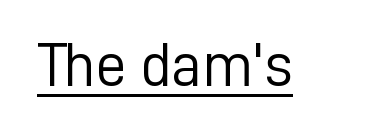
The typography opts for an upright posture over an oblique one. The face used here is proportionally spaced, like ordinary book or web type. Does a line run under the words? Yes, clearly. Unlike a traditional serif, this face leaves its strokes unadorned. The letterforms sit shoulder to shoulder at normal distance. Nothing heavy about these letters — not bold at all.
